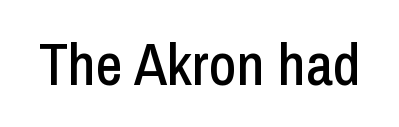
The image shows 59 px condensed sans-serif type, upright; set normal letter spacing, not underlined; low stroke contrast and a medium x-height.
